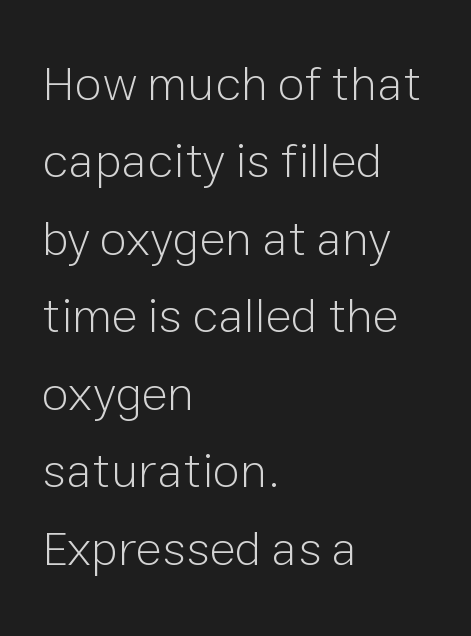
{"serif": "no", "italic": "no", "bold": "no", "weight": "light", "width": "normal", "stroke_contrast": "low", "x_height": "medium", "monospaced": "no", "underline": "no", "align": "left", "line_spacing": "normal", "line_spacing_ratio": 1.58, "letter_spacing": "normal", "letter_spacing_em": 0.0, "glyph_px": 49}
